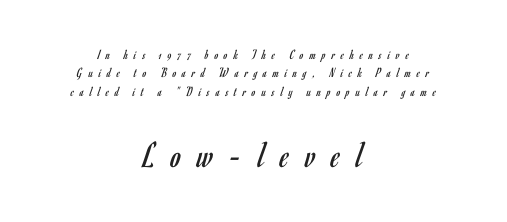
Q: Is the text bold? A: No.
Q: Is the text italic (slanted)? A: Yes.
Q: Is the typeface a serif or a sans-serif typeface? A: Sans-serif.
Q: Is the text underlined? A: No.
Q: How is the paragraph aligned? A: Centered.
Q: Is the spacing between letters normal or unusually wide? A: Unusually wide.
Q: Is the spacing between lines tight, normal or loose? A: Normal.
Q: Which block of text is set in a larger size, the first (top) or the second (bottom)? A: The second (bottom) one.
Q: Width (condensed, normal, or wide)? A: Condensed.
Q: Stroke contrast? A: Low.
Q: x-height? A: Small.
Q: Monospaced? A: No.
